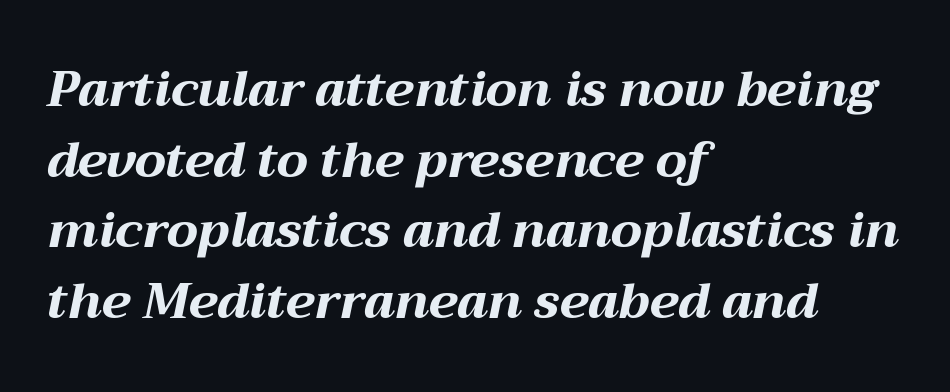
Q: Is the text bold? A: Yes.
Q: Is the text italic (slanted)? A: Yes, it leans right by about 12 degrees.
Q: Is the text underlined? A: No.
Q: How is the paragraph aligned? A: Left-aligned.
Q: Is the spacing between letters normal or unusually wide? A: Normal.
Q: Is the spacing between lines tight, normal or loose? A: Normal.
Q: Width (condensed, normal, or wide)? A: Wide.
Q: Stroke contrast? A: Medium.
Q: x-height? A: Medium.
Q: Monospaced? A: No.
